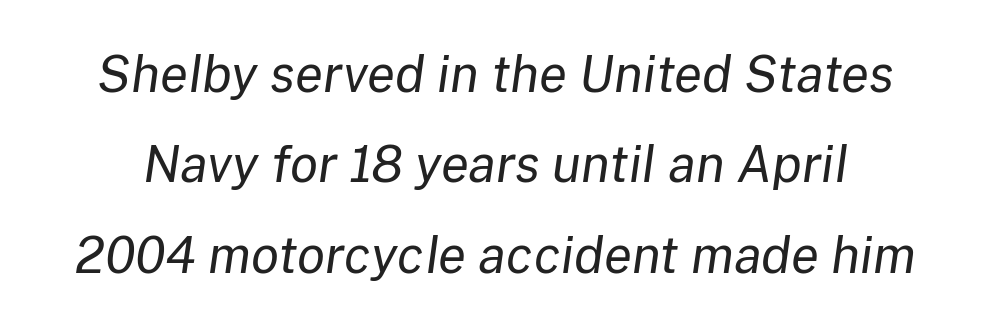
{"italic": "yes", "lean": "right", "slant_degrees": 8, "bold": "no", "weight": "regular", "width": "normal", "stroke_contrast": "low", "x_height": "medium", "monospaced": "no", "underline": "no", "line_spacing_ratio": 1.77, "letter_spacing": "normal", "letter_spacing_em": 0.0, "glyph_px": 51}
